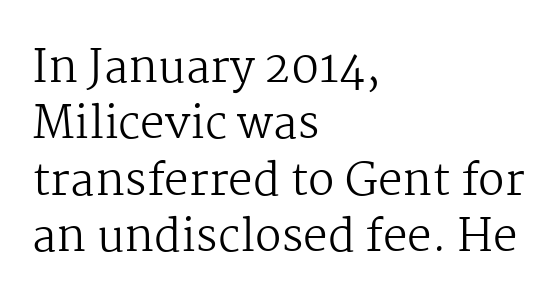
Vertical strokes here are truly vertical. Visually the block forms a straight wall on the left and a jagged coastline on the right. No heavy texture on the line: the type isn't bold. One glance says typical: line gaps are just what's usual.
